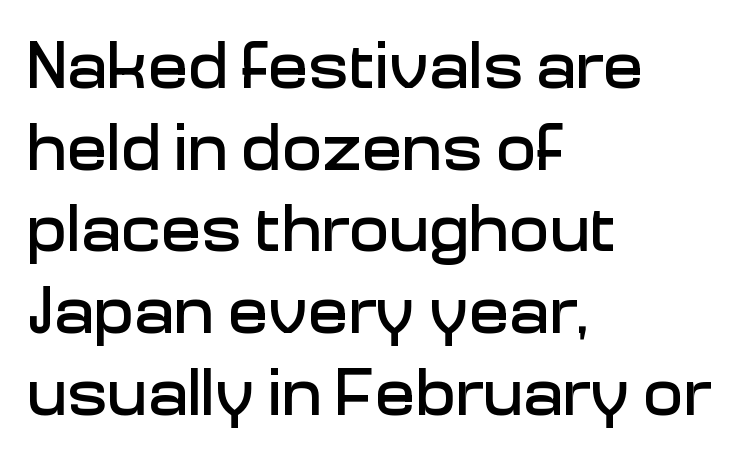
Each line starts at the same left margin while the right side varies. Short note: letters normally spaced. Vertical strokes here are truly vertical. Varying glyph widths throughout — classic text-font behaviour. Underline: absent.
